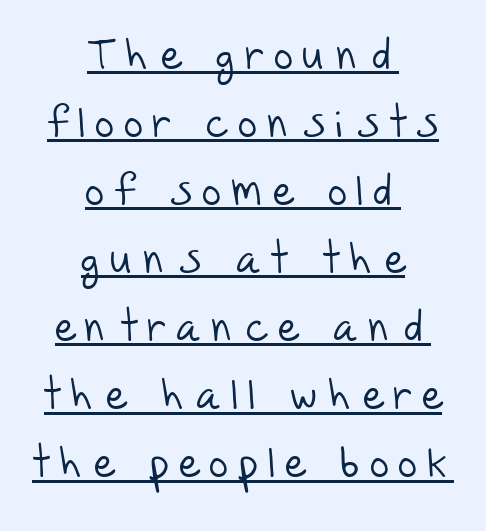
Examine the stroke ends and you'll find no serifs. Proportional: the letters do not fall into vertical columns. The rendering inserts visible extra space after every character. The rows are spaced the way most documents space them.
